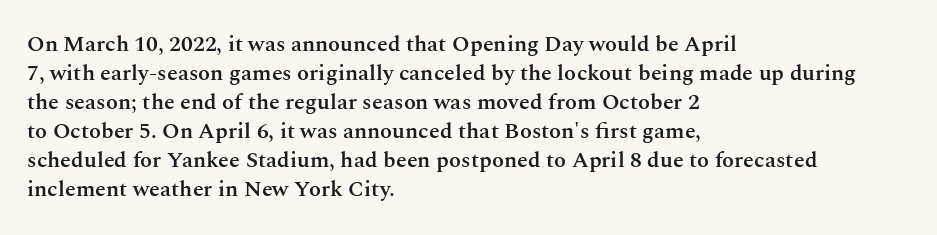
The image shows 22 px text type, upright; set left-aligned, normal line spacing (1.32x), normal letter spacing, not underlined.
